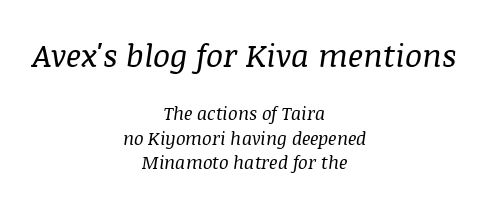
The image shows 32 px regular-weight serif type, italic (leaning right); set centered, normal line spacing (1.34x), normal letter spacing, not underlined; the first (top) block is 1.78x larger; medium stroke contrast and a large x-height.
